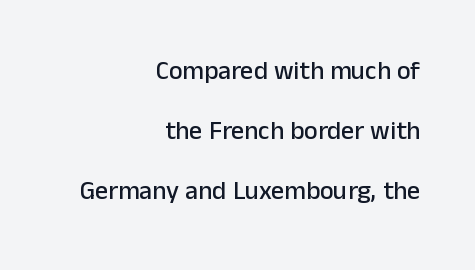
{"italic": "no", "underline": "no", "align": "right", "line_spacing": "loose", "line_spacing_ratio": 2.3, "letter_spacing": "normal", "letter_spacing_em": 0.0, "glyph_px": 26}
